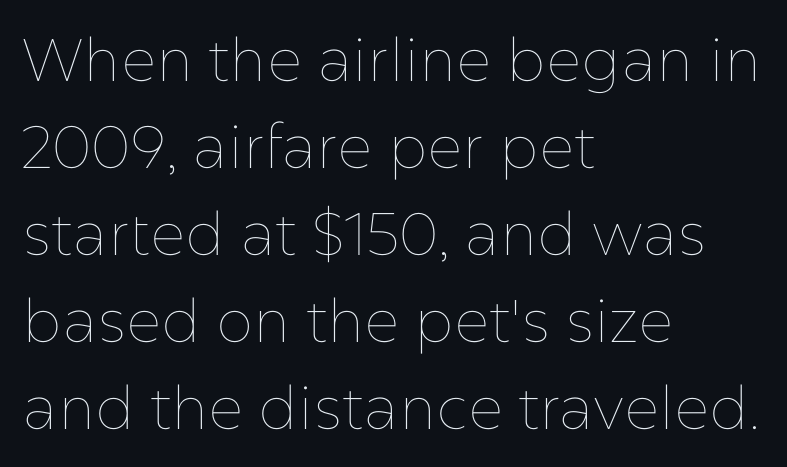
Typeset ragged right — the left edge is the straight one. Heft: none added — not bold. Normally led — the rows are evenly, conventionally spaced. Standard letterfit; no display-style spreading of the glyphs. You could not count columns in this text — the font is proportionally spaced.
